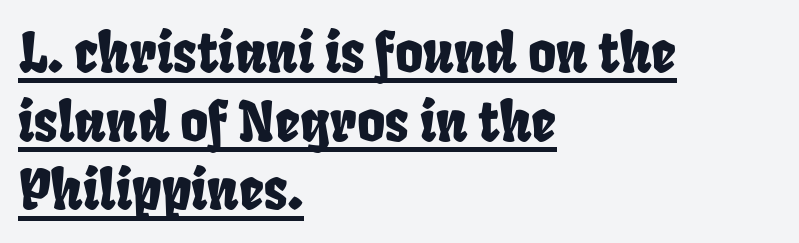
{"serif": "no", "width": "condensed", "stroke_contrast": "low", "x_height": "large", "monospaced": "no", "underline": "yes", "align": "left", "line_spacing": "normal", "line_spacing_ratio": 1.27, "letter_spacing": "normal", "letter_spacing_em": 0.0, "glyph_px": 54}
